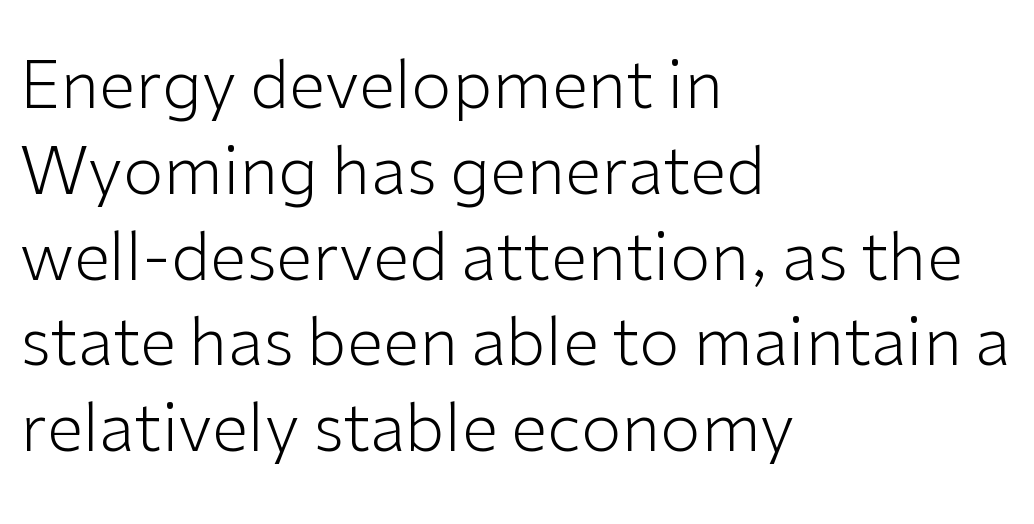
Q: Is the text bold? A: No.
Q: Is the text italic (slanted)? A: No, it is upright.
Q: Is the typeface a serif or a sans-serif typeface? A: Sans-serif.
Q: Is the text underlined? A: No.
Q: How is the paragraph aligned? A: Left-aligned.
Q: Is the spacing between letters normal or unusually wide? A: Normal.
Q: Is the spacing between lines tight, normal or loose? A: Normal.
Q: Width (condensed, normal, or wide)? A: Normal.
Q: Stroke contrast? A: Low.
Q: x-height? A: Medium.
Q: Monospaced? A: No.
